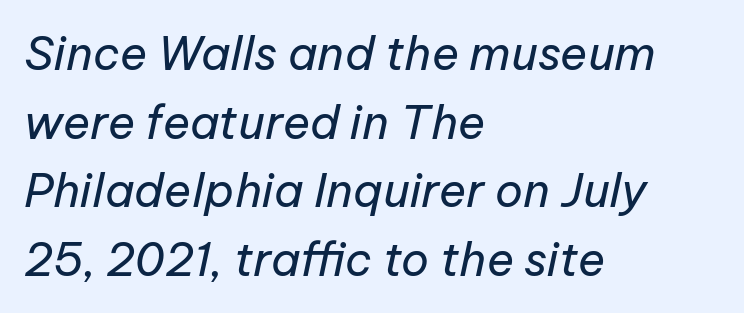
Q: Is the text bold? A: No.
Q: Is the text italic (slanted)? A: Yes, it leans right by about 12 degrees.
Q: Is the text underlined? A: No.
Q: How is the paragraph aligned? A: Left-aligned.
Q: Is the spacing between letters normal or unusually wide? A: Normal.
Q: Is the spacing between lines tight, normal or loose? A: Normal.
Q: Width (condensed, normal, or wide)? A: Normal.
Q: Stroke contrast? A: Low.
Q: x-height? A: Medium.
Q: Monospaced? A: No.
